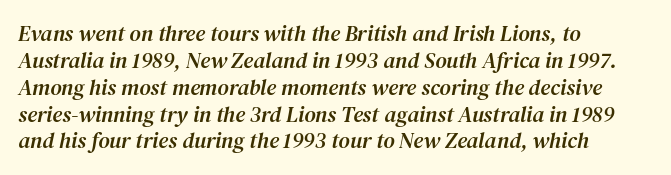
Standard letterfit; no display-style spreading of the glyphs. The zone under the glyphs is completely vacant. Characters are canted at an angle relative to the baseline's perpendicular. The text block is weighted toward the left margin, trailing off unevenly rightward.
